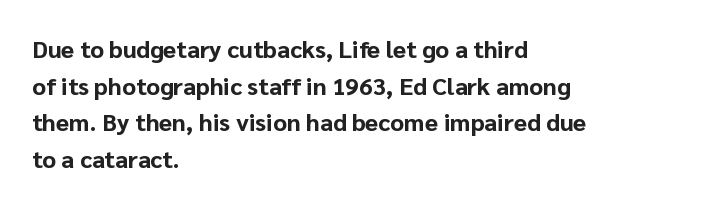
A typesetter would call this zero additional tracking. The letters stand upright; this is a roman face. Regular leading. The passage is arranged the way most books set body copy — flush left. Rule under the text: the space is simply empty. Strokes here are thick enough to call this a true bold.
